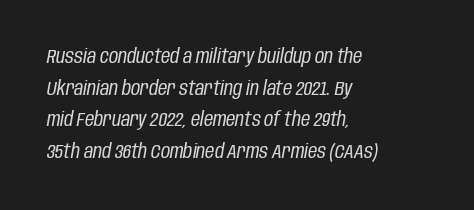
{"italic": "yes", "lean": "right", "slant_degrees": 10, "bold": "no", "underline": "no", "align": "left", "line_spacing": "normal", "line_spacing_ratio": 1.58, "letter_spacing": "normal", "letter_spacing_em": 0.0, "glyph_px": 20}
